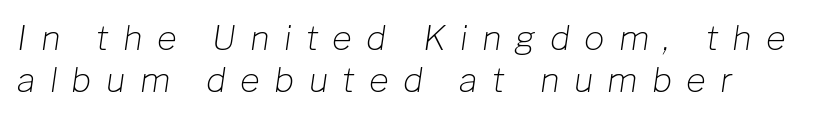
The font's italic variant was chosen for this text. Summary of vertical rhythm: regular, with standard interline spacing. Think of a printed novel: that variable character pitch is what you see here. Any mark beneath the type? The region is blank. Spacing between characters has been opened up far beyond the box default.
